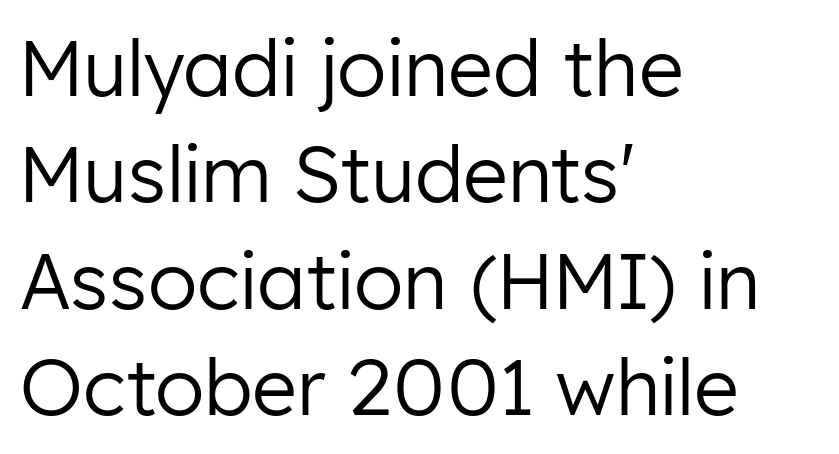
Layout note: lines flush left. Each stroke keeps to a modest, everyday thickness or less. A typesetter would mark this as roman, not italic. The space beneath each line is pristine and unruled.
